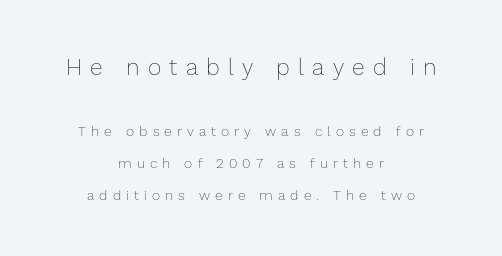
Q: Is the text bold? A: No.
Q: Is the text italic (slanted)? A: No, it is upright.
Q: Is the text underlined? A: No.
Q: How is the paragraph aligned? A: Centered.
Q: Is the spacing between letters normal or unusually wide? A: Unusually wide.
Q: Is the spacing between lines tight, normal or loose? A: Loose.
Q: Which block of text is set in a larger size, the first (top) or the second (bottom)? A: The first (top) one.
